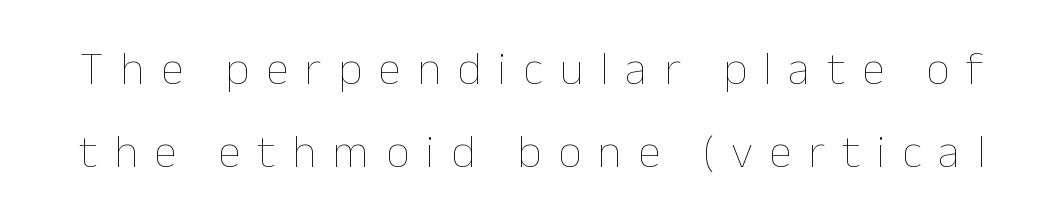
The foot of each line stays bare and open. Spacing verdict: proportional, widths tailored to each character. The rendering inserts visible extra space after every character. Summary of weight: not heavy and not bold.
